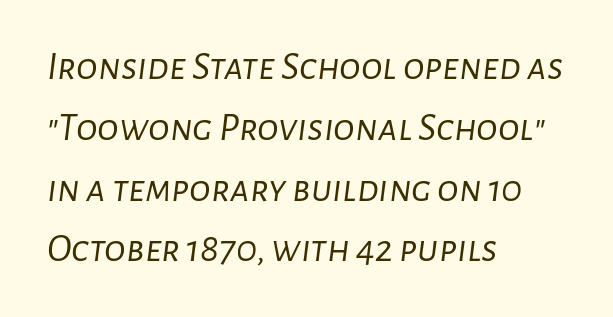
The image shows 40 px light type, italic (leaning right); set left-aligned, normal line spacing (1.52x), normal letter spacing, not underlined; low stroke contrast and a medium x-height.
